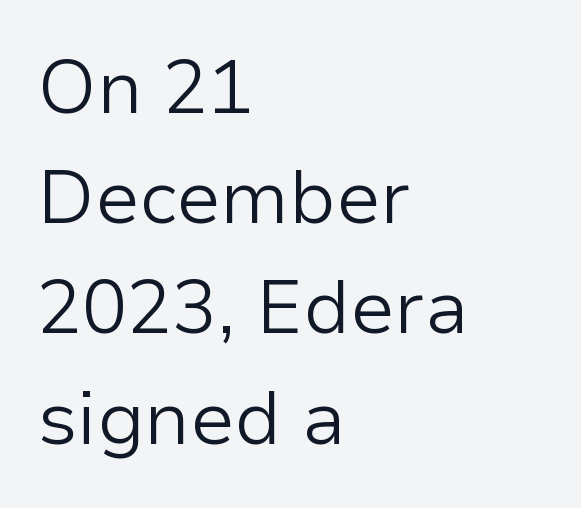
The image shows 75 px light sans-serif type, upright; set left-aligned, normal line spacing (1.47x), normal letter spacing, not underlined; low stroke contrast and a medium x-height.
